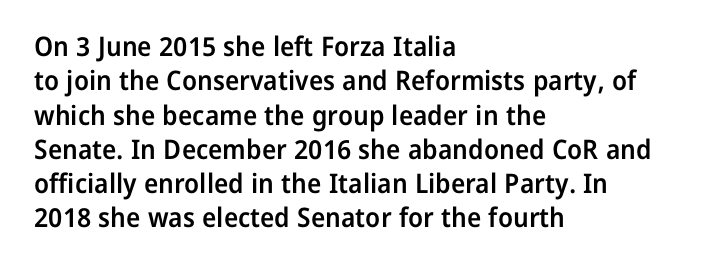
The image shows 27 px text type, upright; set left-aligned, normal line spacing (1.27x), normal letter spacing, not underlined.
